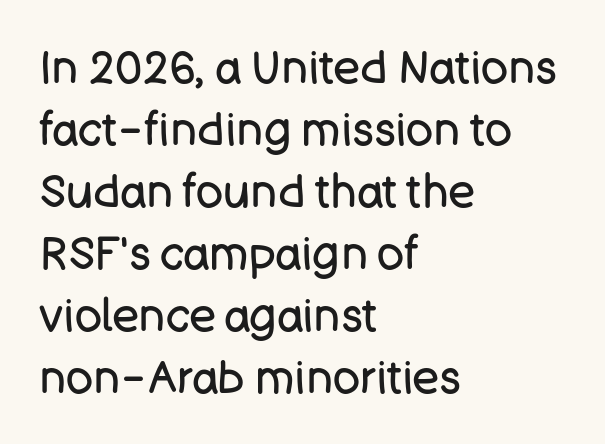
The image shows 45 px regular-weight sans-serif type, upright; set left-aligned, normal line spacing (1.38x), normal letter spacing, not underlined; low stroke contrast and a large x-height.
